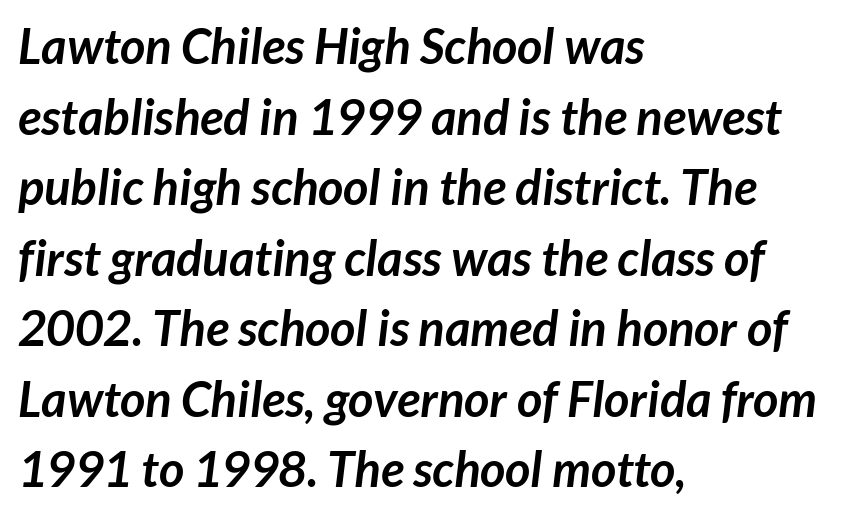
{"serif": "no", "bold": "yes", "weight": "semibold", "width": "normal", "stroke_contrast": "low", "x_height": "medium", "monospaced": "no", "underline": "no", "align": "left", "line_spacing": "normal", "line_spacing_ratio": 1.44, "letter_spacing": "normal", "letter_spacing_em": 0.0, "glyph_px": 49}
